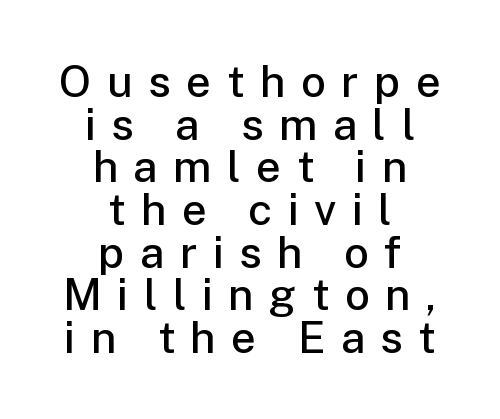
{"serif": "no", "italic": "no", "bold": "semi", "weight": "semibold", "width": "normal", "stroke_contrast": "low", "x_height": "medium", "monospaced": "no", "underline": "no", "align": "center", "line_spacing": "tight", "line_spacing_ratio": 0.97, "letter_spacing": "wide", "letter_spacing_em": 0.35, "glyph_px": 44}
